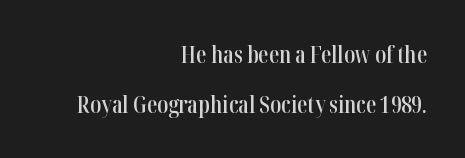
Q: Is the text bold? A: Semi-bold.
Q: Is the text italic (slanted)? A: No, it is upright.
Q: Is the text underlined? A: No.
Q: How is the paragraph aligned? A: Right-aligned.
Q: Is the spacing between letters normal or unusually wide? A: Normal.
Q: Is the spacing between lines tight, normal or loose? A: Loose.
